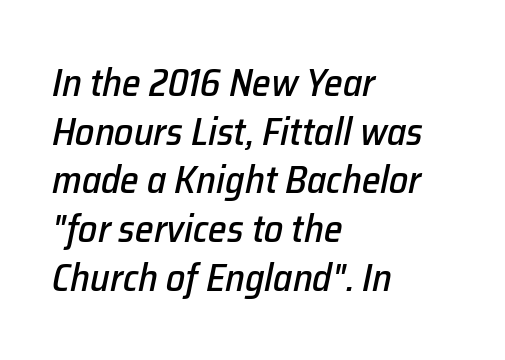
{"italic": "yes", "lean": "right", "slant_degrees": 12, "width": "normal", "stroke_contrast": "low", "x_height": "medium", "monospaced": "no", "underline": "no", "align": "left", "line_spacing": "normal", "line_spacing_ratio": 1.28, "letter_spacing": "normal", "letter_spacing_em": 0.0, "glyph_px": 38}
